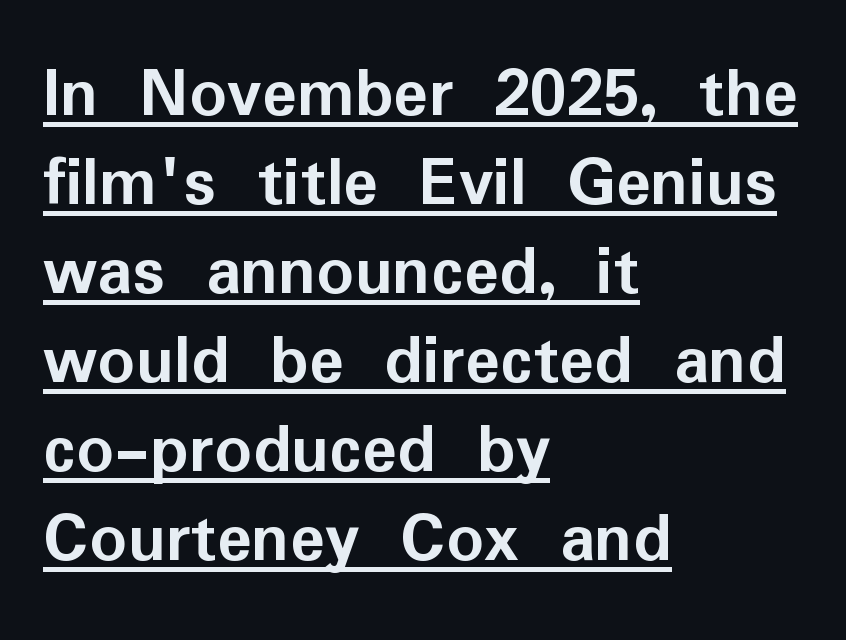
Note the varied advance widths — an 'i' is clearly narrower than an 'm'. Somebody hit Ctrl+U on this one — the words are underlined. The characters look thick and weighty, a clear bold. The lines are quadded left. Ordinary non-slanted type is in use.
